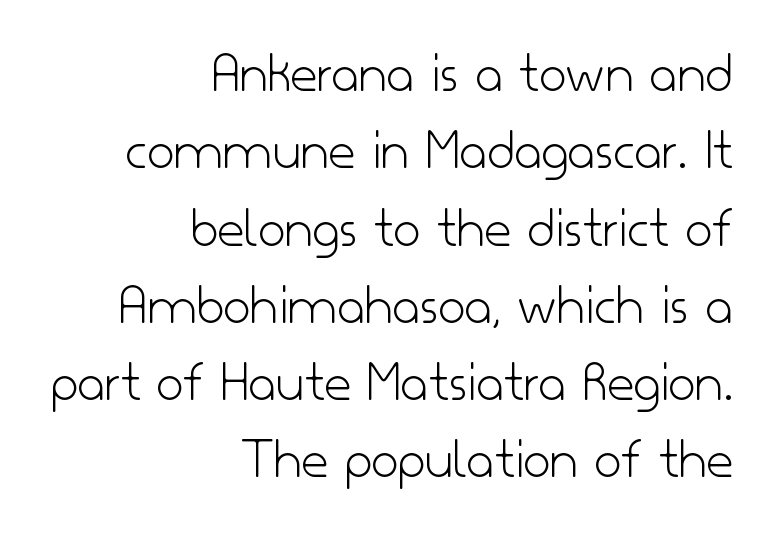
{"serif": "no", "italic": "no", "bold": "no", "weight": "light", "width": "normal", "stroke_contrast": "low", "x_height": "small", "monospaced": "no", "underline": "no", "align": "right", "line_spacing": "normal", "line_spacing_ratio": 1.31, "letter_spacing": "normal", "letter_spacing_em": 0.0, "glyph_px": 59}
